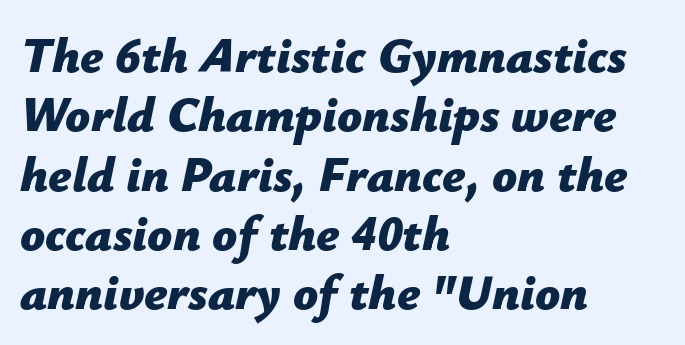
Looking at the ascenders, they clearly lean. Heavy-handed strokes throughout: this text is bold. The setting favours the left margin, as ordinary paragraphs usually do. Is this a fixed-width face? No — the glyphs have proportional, varying widths. The letters sit at their default tracking, neither squeezed nor spread. Check under the words: just untouched page.
